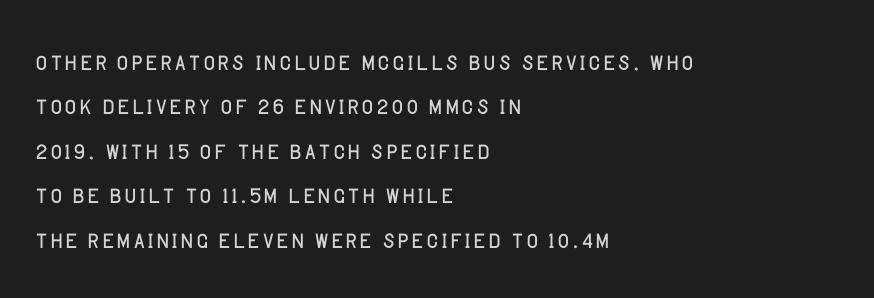
The image shows 32 px light sans-serif type, upright; set left-aligned, normal line spacing (1.39x), normal letter spacing, not underlined; low stroke contrast and a large x-height.
